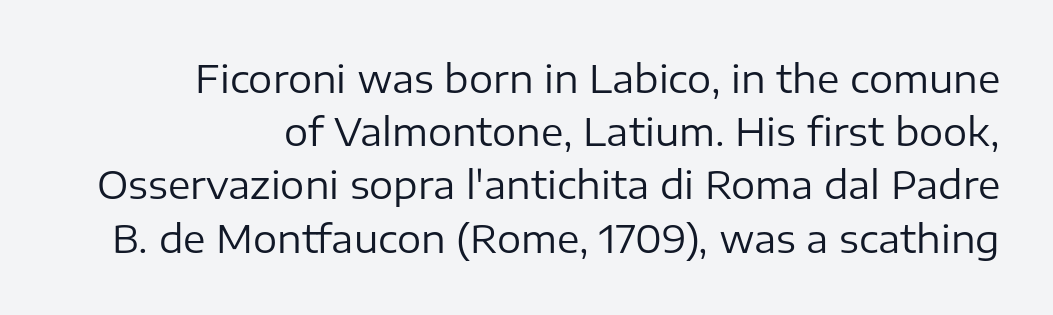
Q: Is the text bold? A: No.
Q: Is the text italic (slanted)? A: No, it is upright.
Q: Is the typeface a serif or a sans-serif typeface? A: Sans-serif.
Q: Is the text underlined? A: No.
Q: How is the paragraph aligned? A: Right-aligned.
Q: Is the spacing between letters normal or unusually wide? A: Normal.
Q: Is the spacing between lines tight, normal or loose? A: Normal.
Q: Width (condensed, normal, or wide)? A: Normal.
Q: Stroke contrast? A: Low.
Q: x-height? A: Medium.
Q: Monospaced? A: No.
